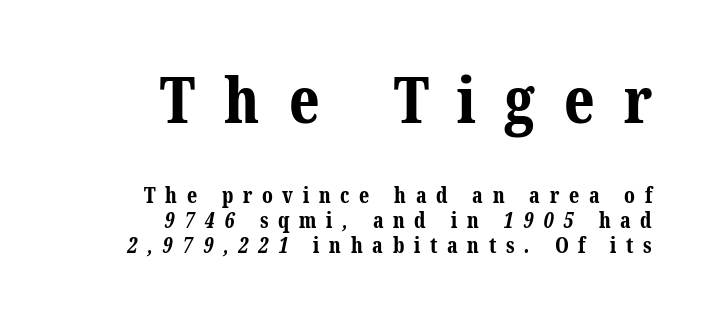
The image shows 63 px bold serif type; set right-aligned, line spacing 1.19x, unusually wide letter spacing (+0.46 em), not underlined; the first (top) block is 3.0x larger; medium stroke contrast and a medium x-height.
